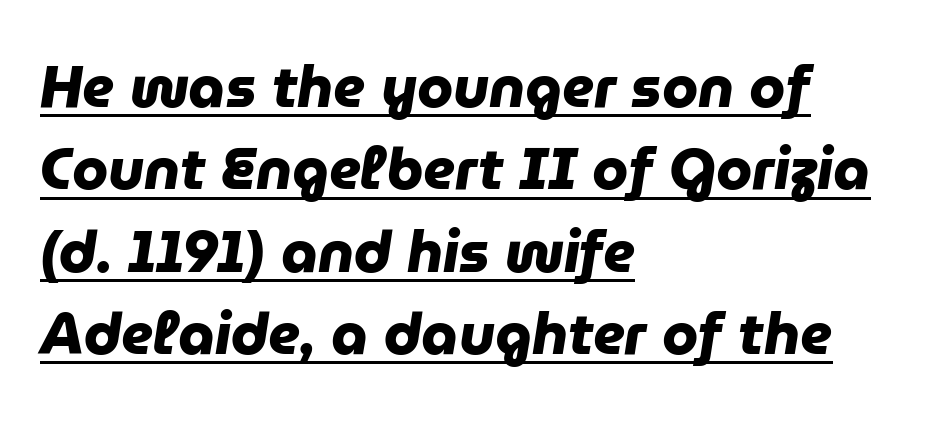
Q: Is the text bold? A: Yes.
Q: Is the typeface a serif or a sans-serif typeface? A: Sans-serif.
Q: Is the text underlined? A: Yes.
Q: How is the paragraph aligned? A: Left-aligned.
Q: Is the spacing between letters normal or unusually wide? A: Normal.
Q: Is the spacing between lines tight, normal or loose? A: Normal.
Q: Width (condensed, normal, or wide)? A: Normal.
Q: Stroke contrast? A: Low.
Q: x-height? A: Medium.
Q: Monospaced? A: No.
